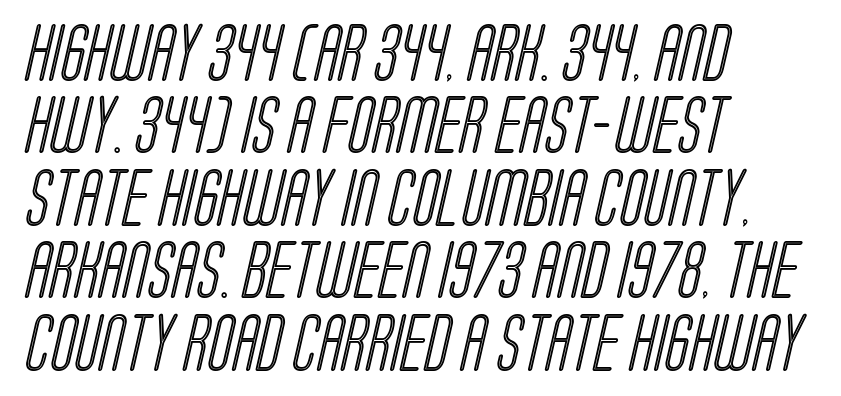
{"width": "condensed", "x_height": "large", "monospaced": "no", "underline": "no", "align": "left", "line_spacing": "normal", "line_spacing_ratio": 1.27, "letter_spacing": "normal", "letter_spacing_em": 0.0, "glyph_px": 57}
